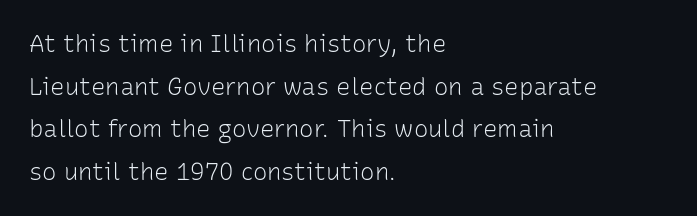
The image shows 24 px text type, upright; set left-aligned, line spacing 1.78x, normal letter spacing, not underlined.
